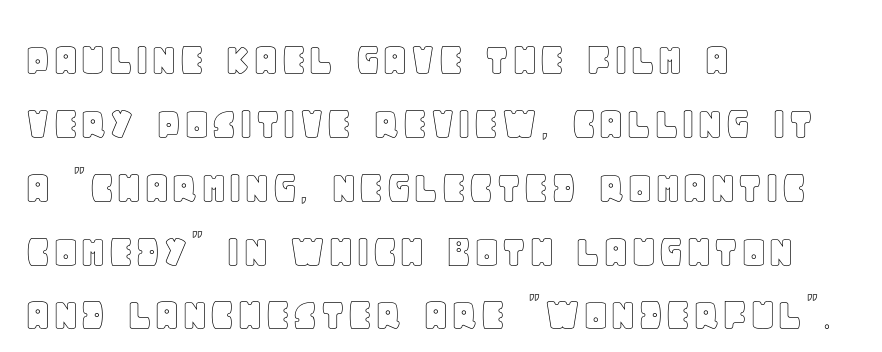
{"italic": "no", "width": "normal", "x_height": "large", "monospaced": "no", "underline": "no", "align": "left", "line_spacing": "normal", "line_spacing_ratio": 1.33, "letter_spacing": "normal", "letter_spacing_em": 0.0, "glyph_px": 48}
